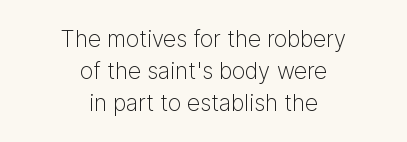
{"italic": "no", "bold": "no", "underline": "no", "align": "center", "line_spacing": "normal", "line_spacing_ratio": 1.4, "letter_spacing": "normal", "letter_spacing_em": 0.0, "glyph_px": 23}
